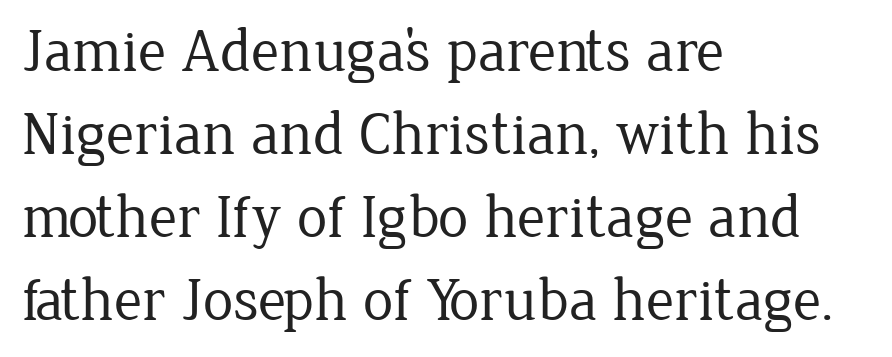
The image shows 61 px regular-weight serif type, upright; set left-aligned, normal line spacing (1.36x), normal letter spacing, not underlined; low stroke contrast and a medium x-height.
